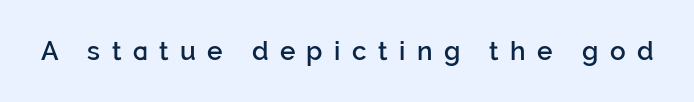
A typesetter would mark this as roman, not italic. The rendering uses a semibold face; strokes are thickened but not to full bold. This sample uses expanded letter spacing, leaving extra air between glyphs. The glyphs are unaccompanied by any horizontal stroke below them.
